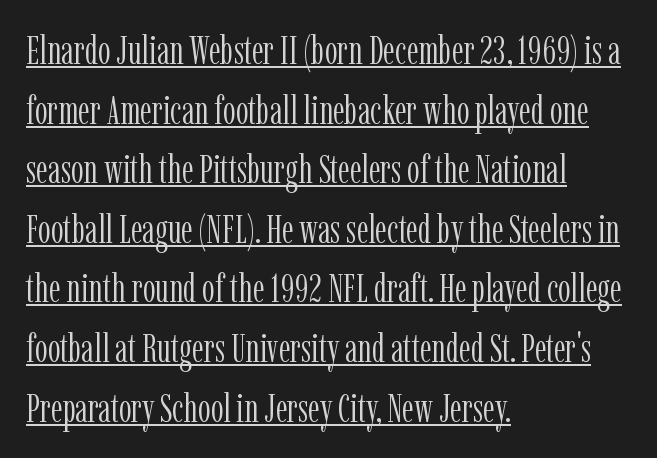
{"serif": "yes", "italic": "no", "bold": "no", "weight": "light", "width": "condensed", "stroke_contrast": "low", "x_height": "medium", "monospaced": "no", "underline": "yes", "align": "left", "line_spacing": "normal", "line_spacing_ratio": 1.49, "letter_spacing": "normal", "letter_spacing_em": 0.0, "glyph_px": 40}
